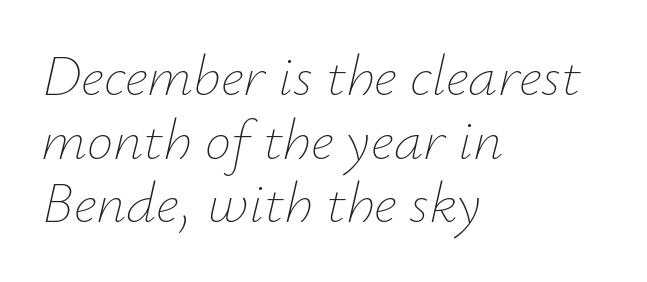
Heft: none added — not bold. Note the varied advance widths — an 'i' is clearly narrower than an 'm'. The string is rendered with underlining switched off. These lines huddle together more closely than default settings would place them. Reading down the block, your eye returns to a fixed left position each line. The typography opts for an oblique posture over an upright one.
